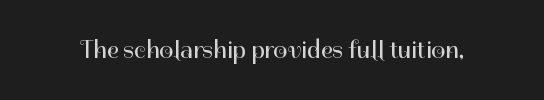
{"italic": "no", "bold": "no", "underline": "no", "letter_spacing": "normal", "letter_spacing_em": 0.0, "glyph_px": 25}
